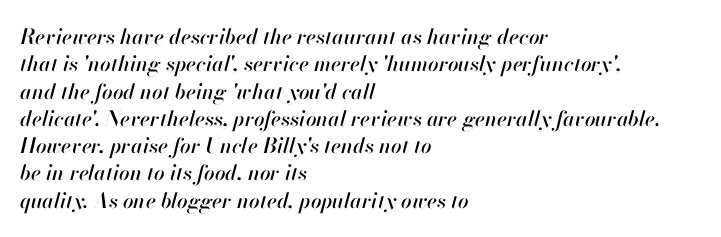
Q: Is the text italic (slanted)? A: Yes, it leans right by about 13 degrees.
Q: Is the text underlined? A: No.
Q: How is the paragraph aligned? A: Left-aligned.
Q: Is the spacing between letters normal or unusually wide? A: Normal.
Q: Is the spacing between lines tight, normal or loose? A: Normal.
